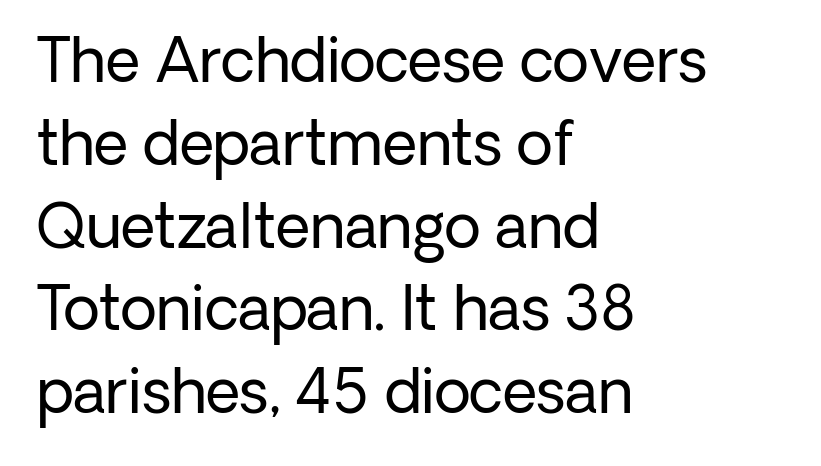
Note the varied advance widths — an 'i' is clearly narrower than an 'm'. Stems here are at most as thick as an everyday book face. The line texture is even and compact thanks to regular tracking. Compared with a centered layout, this one pins lines to the left instead. The passage shown is typeset with a sans-serif family.
